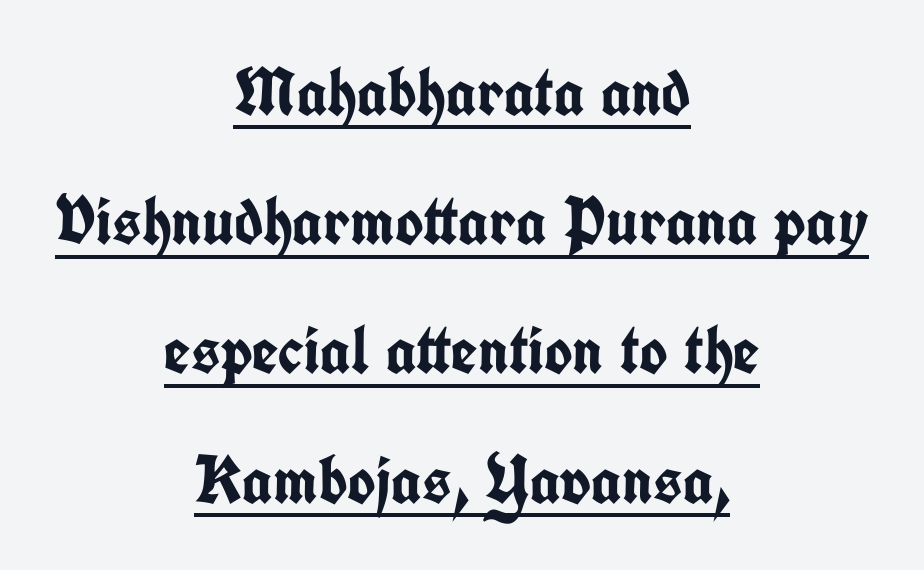
The image shows 68 px semibold, condensed sans-serif type, upright; set centered, loose line spacing (1.9x), normal letter spacing, underlined; low stroke contrast and a medium x-height.
